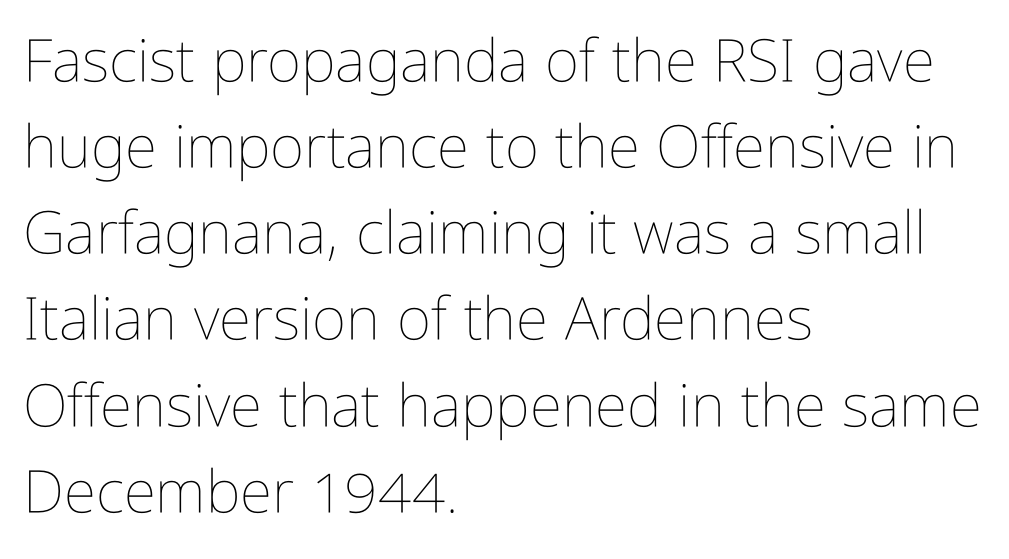
Q: Is the text bold? A: No.
Q: Is the text italic (slanted)? A: No, it is upright.
Q: Is the text underlined? A: No.
Q: How is the paragraph aligned? A: Left-aligned.
Q: Is the spacing between letters normal or unusually wide? A: Normal.
Q: Is the spacing between lines tight, normal or loose? A: Normal.
Q: Width (condensed, normal, or wide)? A: Condensed.
Q: Stroke contrast? A: Low.
Q: x-height? A: Medium.
Q: Monospaced? A: No.
